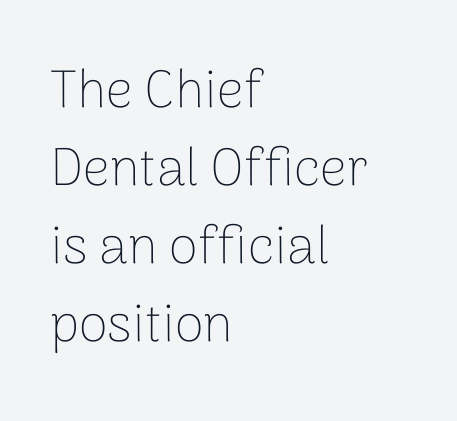
Weight class: somewhere from thin through regular. In terms of letterspacing, this is plain default setting. The letters advance in unequal steps, a hallmark of proportional type. The passage shown is not underscored anywhere. The typeface chosen for these lines omits serifs. The space between consecutive lines is moderate.
